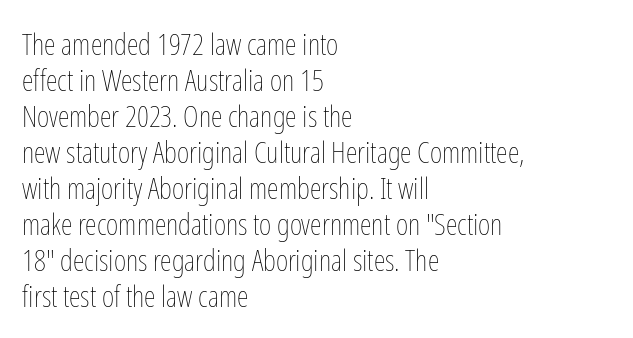
{"italic": "no", "bold": "no", "weight": "thin", "width": "condensed", "stroke_contrast": "low", "x_height": "medium", "monospaced": "no", "underline": "no", "align": "left", "line_spacing_ratio": 1.2, "letter_spacing": "normal", "letter_spacing_em": 0.0, "glyph_px": 30}
